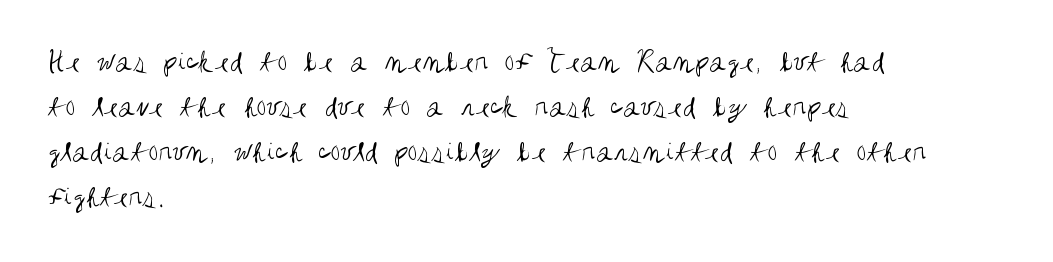
{"serif": "no", "bold": "no", "weight": "regular", "width": "condensed", "stroke_contrast": "medium", "x_height": "large", "monospaced": "no", "underline": "no", "align": "left", "line_spacing": "normal", "line_spacing_ratio": 1.41, "letter_spacing": "normal", "letter_spacing_em": 0.0, "glyph_px": 32}
